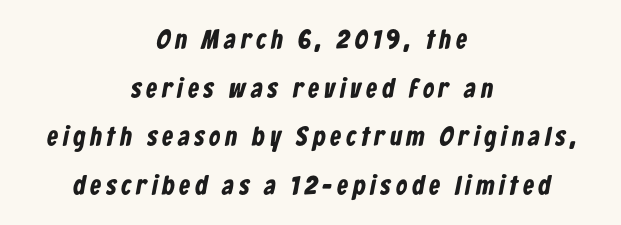
Q: Is the text bold? A: Yes.
Q: Is the text underlined? A: No.
Q: How is the paragraph aligned? A: Centered.
